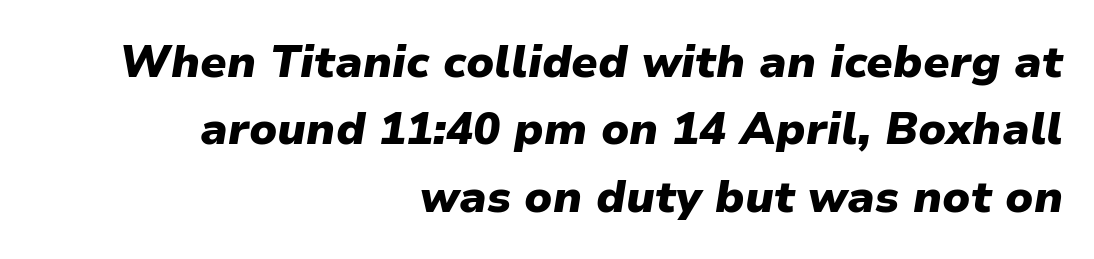
Q: Is the text bold? A: Yes.
Q: Is the text italic (slanted)? A: Yes, it leans right by about 9 degrees.
Q: Is the text underlined? A: No.
Q: How is the paragraph aligned? A: Right-aligned.
Q: Is the spacing between letters normal or unusually wide? A: Normal.
Q: Is the spacing between lines tight, normal or loose? A: Normal.
Q: Width (condensed, normal, or wide)? A: Normal.
Q: Stroke contrast? A: Low.
Q: x-height? A: Medium.
Q: Monospaced? A: No.
